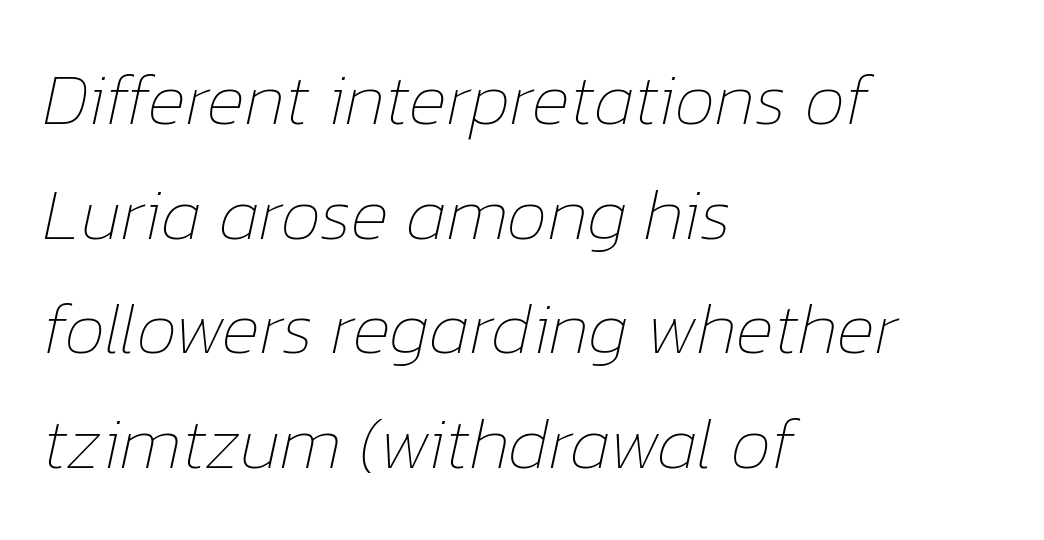
The image shows 73 px thin type, italic (leaning right); set left-aligned, normal line spacing (1.57x), normal letter spacing, not underlined; low stroke contrast and a medium x-height.
